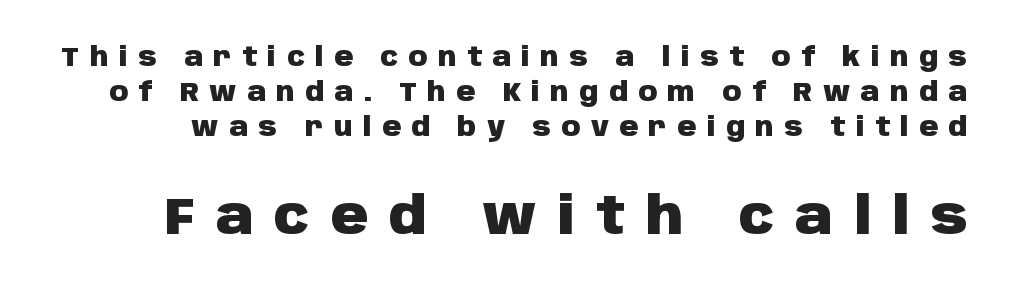
No feet cap the strokes, marking this as sans-serif type. The font's upright variant was chosen for this text. Compare the two chunks: the lower has the greater cap height. Characters follow at a spacing far wider than the type designer built in. This block has exactly the height ordinary leading produces.
